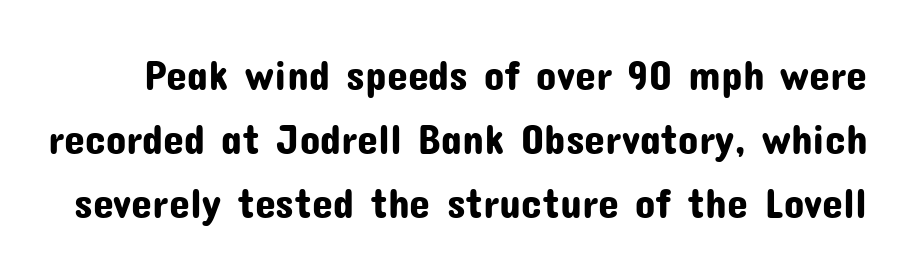
{"serif": "no", "italic": "no", "width": "normal", "stroke_contrast": "low", "x_height": "medium", "monospaced": "no", "underline": "no", "line_spacing": "normal", "line_spacing_ratio": 1.52, "letter_spacing": "normal", "letter_spacing_em": 0.0, "glyph_px": 42}
